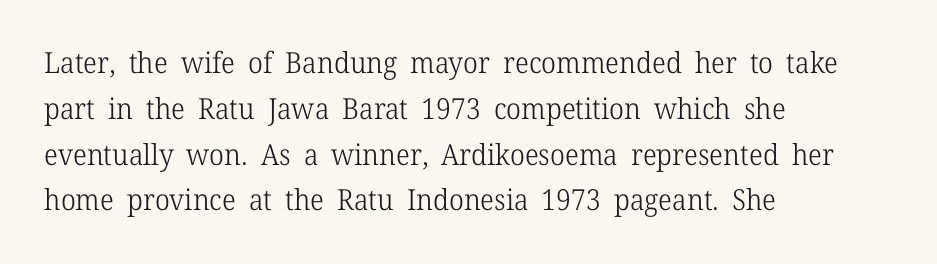
{"serif": "yes", "italic": "no", "bold": "no", "weight": "light", "width": "normal", "stroke_contrast": "low", "x_height": "medium", "monospaced": "no", "underline": "no", "align": "left", "line_spacing": "normal", "line_spacing_ratio": 1.58, "letter_spacing": "normal", "letter_spacing_em": 0.0, "glyph_px": 29}
